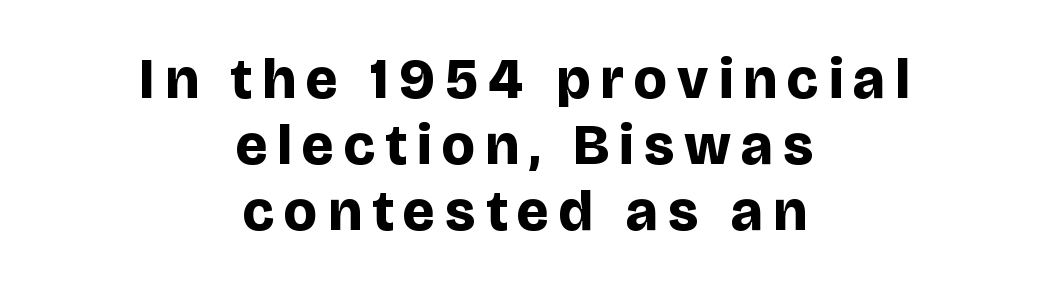
{"serif": "no", "italic": "no", "bold": "yes", "weight": "bold", "width": "normal", "stroke_contrast": "low", "x_height": "large", "monospaced": "no", "underline": "no", "align": "center", "line_spacing_ratio": 1.16, "glyph_px": 57}
